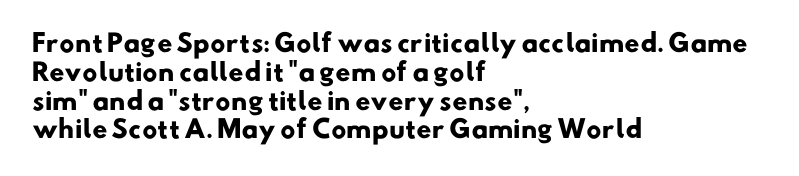
The image shows 24 px bold type; set left-aligned, line spacing 1.2x, normal letter spacing, not underlined.
